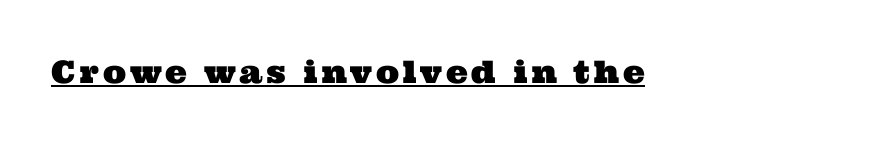
In terms of letterform style, serifs are clearly present. The specimen includes a rule beneath the text block's lines. Do the characters align in a grid? No, the font is proportional.
